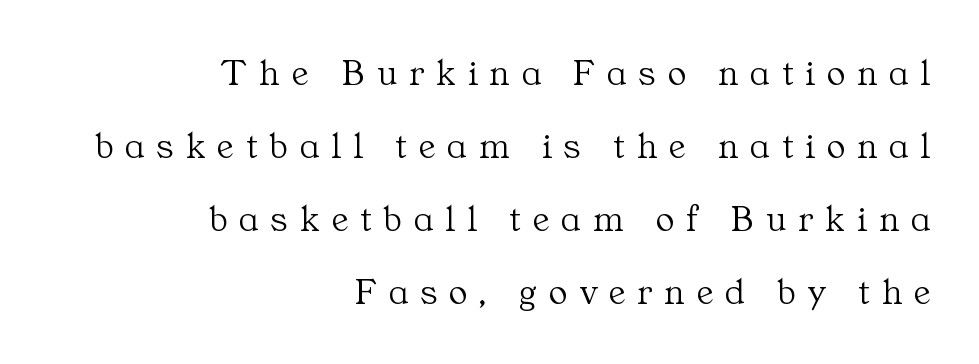
Letters have the restrained weight of plain body copy at most. Reading down the column, the eye jumps a long way to each next line. All the whitespace from short lines collects on the left. Caption: expanded tracking, letters set apart. You could not count columns in this text — the font is proportionally spaced.
